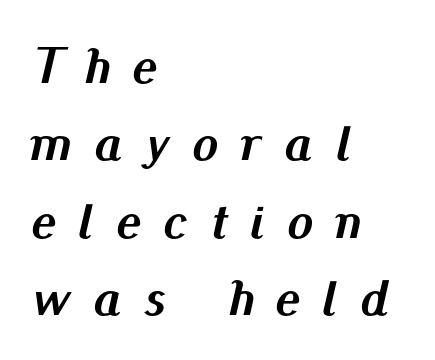
{"italic": "yes", "lean": "right", "slant_degrees": 13, "bold": "yes", "weight": "semibold", "width": "normal", "stroke_contrast": "medium", "x_height": "small", "monospaced": "no", "underline": "no", "align": "left", "line_spacing": "normal", "line_spacing_ratio": 1.49, "letter_spacing": "wide", "letter_spacing_em": 0.44, "glyph_px": 52}
